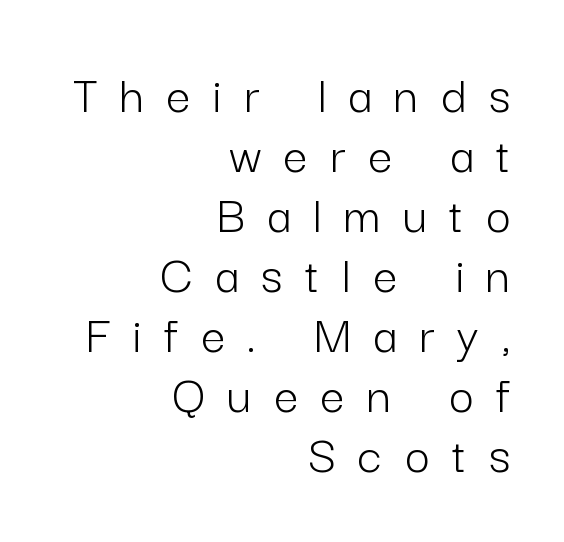
{"serif": "no", "italic": "no", "bold": "no", "weight": "light", "width": "normal", "stroke_contrast": "low", "x_height": "medium", "monospaced": "no", "underline": "no", "align": "right", "line_spacing": "tight", "line_spacing_ratio": 1.11, "letter_spacing": "wide", "letter_spacing_em": 0.42, "glyph_px": 54}
